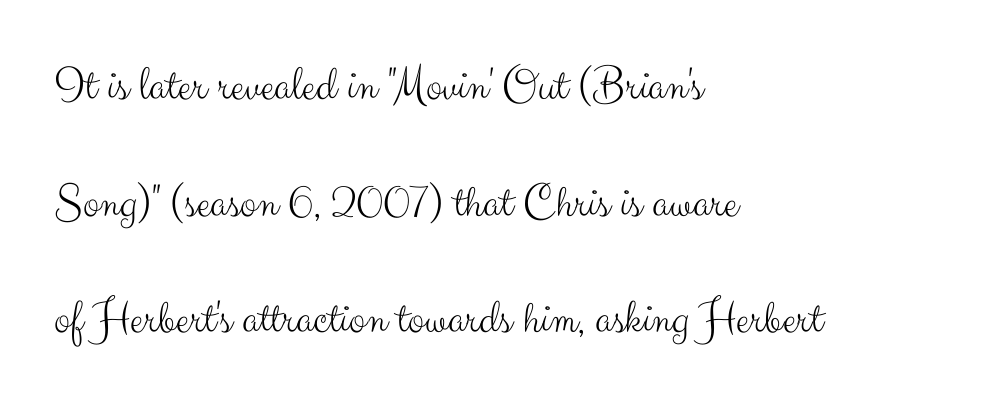
Letters rest on an invisible, unmarked baseline. Honestly, the letter spacing is just normal — you wouldn't notice it. This sample has the flowing, uneven cadence of proportional lettering. This rendering uses left alignment, leaving the right contour irregular.
